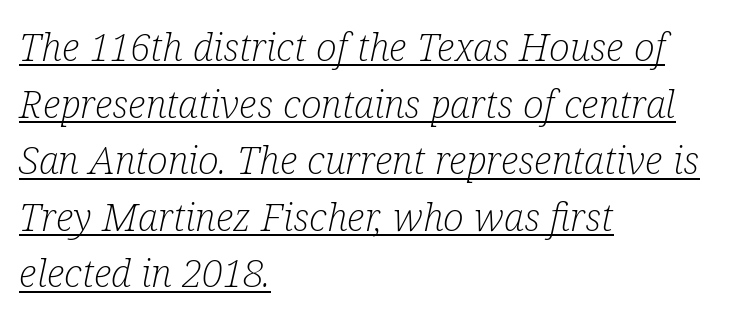
Q: Is the text bold? A: No.
Q: Is the text italic (slanted)? A: Yes, it leans right by about 12 degrees.
Q: Is the typeface a serif or a sans-serif typeface? A: Serif.
Q: Is the text underlined? A: Yes.
Q: How is the paragraph aligned? A: Left-aligned.
Q: Is the spacing between letters normal or unusually wide? A: Normal.
Q: Is the spacing between lines tight, normal or loose? A: Normal.
Q: Width (condensed, normal, or wide)? A: Condensed.
Q: Stroke contrast? A: Low.
Q: x-height? A: Medium.
Q: Monospaced? A: No.
